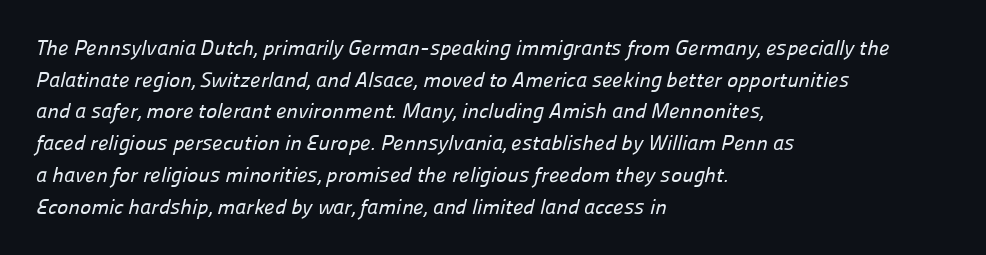
Q: Is the text underlined? A: No.
Q: How is the paragraph aligned? A: Left-aligned.
Q: Is the spacing between letters normal or unusually wide? A: Normal.
Q: Is the spacing between lines tight, normal or loose? A: Normal.
